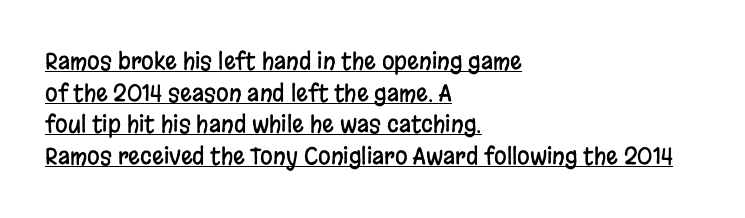
{"italic": "no", "underline": "yes", "align": "left", "line_spacing": "normal", "line_spacing_ratio": 1.38, "letter_spacing": "normal", "letter_spacing_em": 0.0, "glyph_px": 23}
